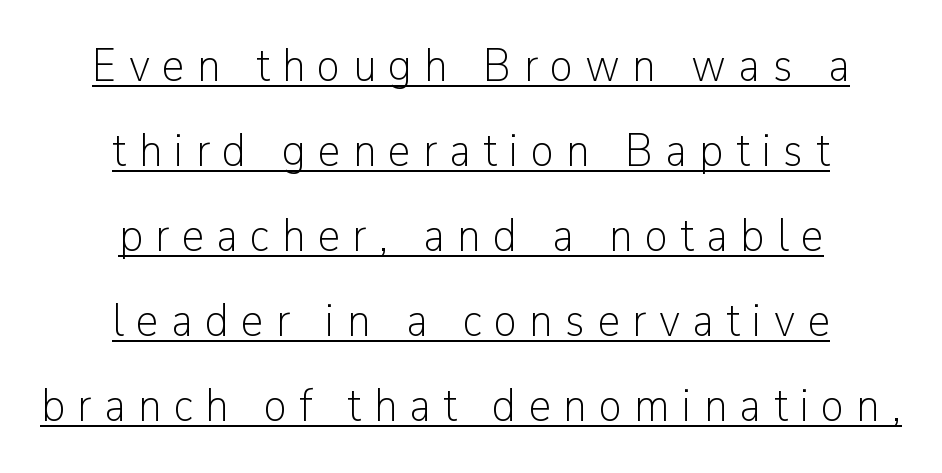
Teacher's note: observe the equal gaps on both sides — that is centered alignment. This sample uses expanded letter spacing, leaving extra air between glyphs. Counters stay open thanks to moderate or lighter strokes. The face used here is a sans, in the tradition of grotesques and geometrics. These lines are rendered in a variable-pitch font.
